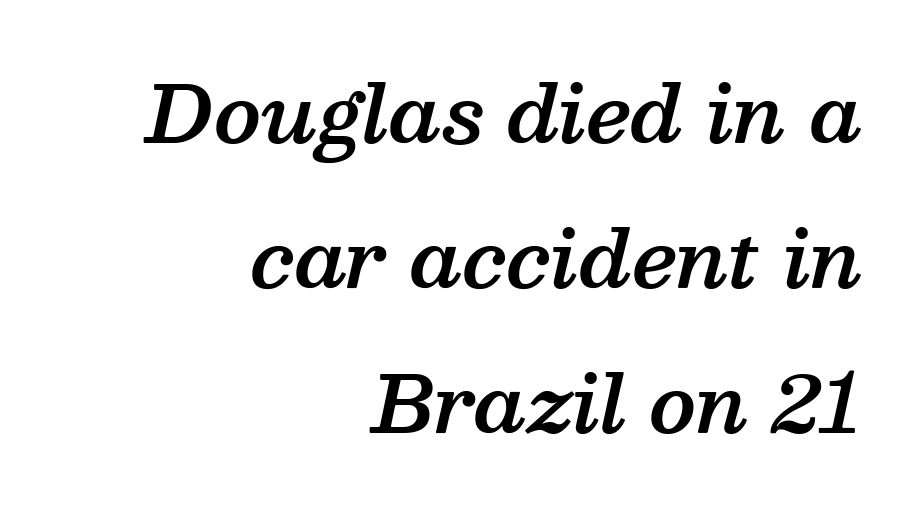
Regarding serifs, this sample has them. Glance below the letters and you will spot only blank space. Nobody touched the tracking dial on this one. This is the in-between weight designers call semibold or demi. When letters slant like this, we call the style italic. Casual observation: everything's shoved over to the right.
